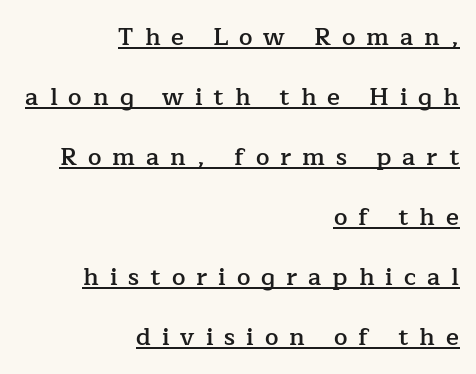
Q: Is the text bold? A: Semi-bold.
Q: Is the text italic (slanted)? A: No, it is upright.
Q: Is the text underlined? A: Yes.
Q: How is the paragraph aligned? A: Right-aligned.
Q: Is the spacing between letters normal or unusually wide? A: Unusually wide.
Q: Is the spacing between lines tight, normal or loose? A: Loose.
